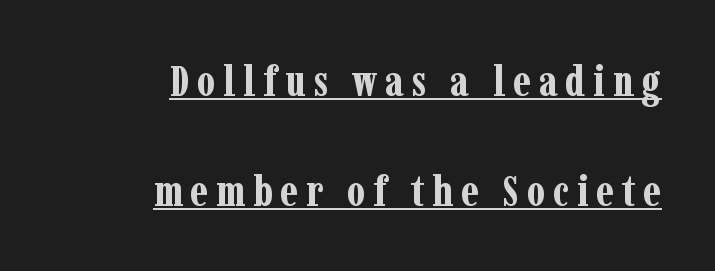
{"serif": "yes", "italic": "no", "bold": "yes", "weight": "bold", "width": "condensed", "stroke_contrast": "low", "x_height": "medium", "monospaced": "no", "underline": "yes", "align": "right", "line_spacing": "loose", "line_spacing_ratio": 2.49, "glyph_px": 44}
